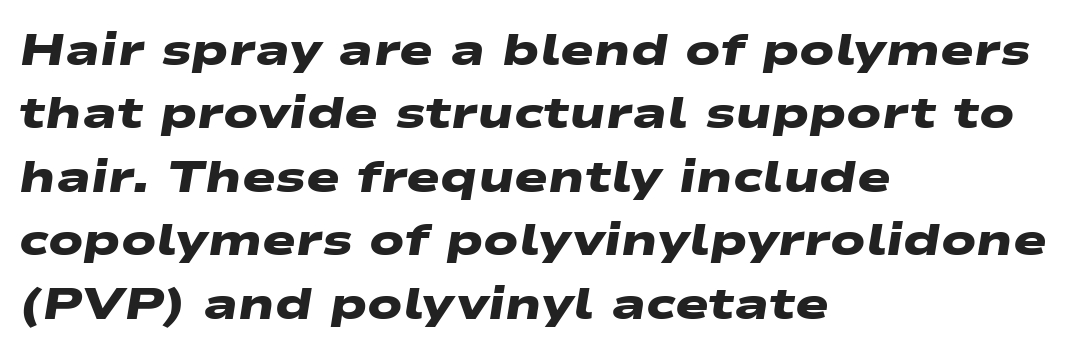
{"serif": "no", "bold": "yes", "weight": "heavy", "width": "wide", "stroke_contrast": "low", "x_height": "medium", "monospaced": "no", "underline": "no", "align": "left", "line_spacing": "normal", "line_spacing_ratio": 1.41, "letter_spacing": "normal", "letter_spacing_em": 0.0, "glyph_px": 45}
